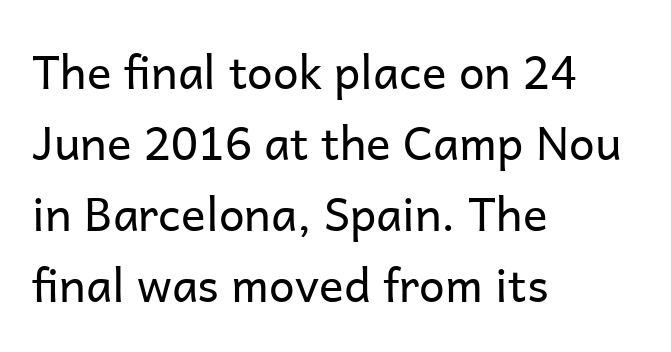
Which margin do the lines hug? The left one — the right edge is uneven. Look at the bottom of the vertical strokes: they stop flat, with no serifs. The baseline area is clear. The vertical gap from one line to the next is medium. Tracking here is standard; glyphs follow each other at the usual distance. Italic? Not at all — the glyphs are vertical.
